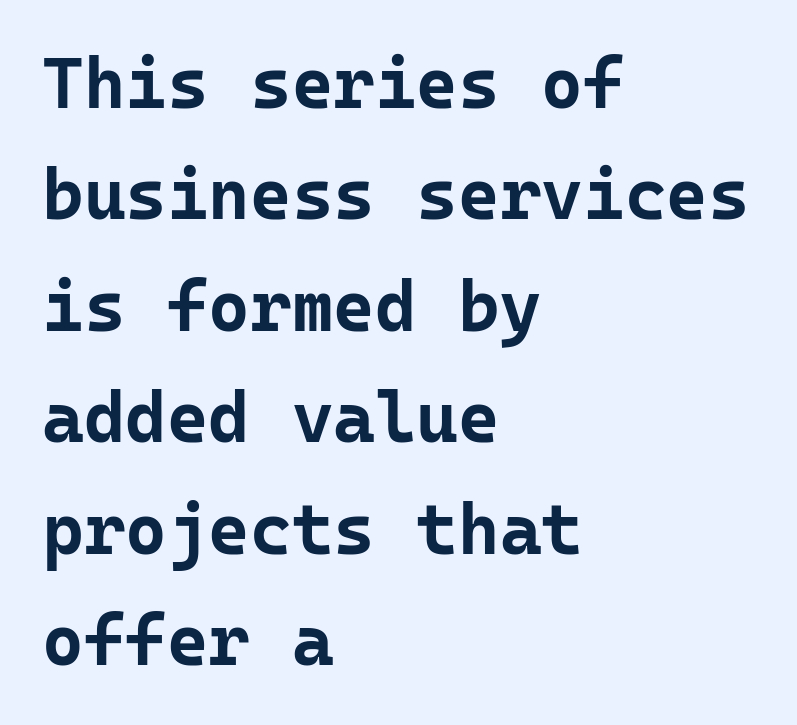
Q: Is the text bold? A: Yes.
Q: Is the text italic (slanted)? A: No, it is upright.
Q: Is the typeface a serif or a sans-serif typeface? A: Sans-serif.
Q: Is the text underlined? A: No.
Q: How is the paragraph aligned? A: Left-aligned.
Q: Is the spacing between letters normal or unusually wide? A: Normal.
Q: Is the spacing between lines tight, normal or loose? A: Normal.
Q: Width (condensed, normal, or wide)? A: Normal.
Q: Stroke contrast? A: Low.
Q: x-height? A: Medium.
Q: Monospaced? A: Yes.
